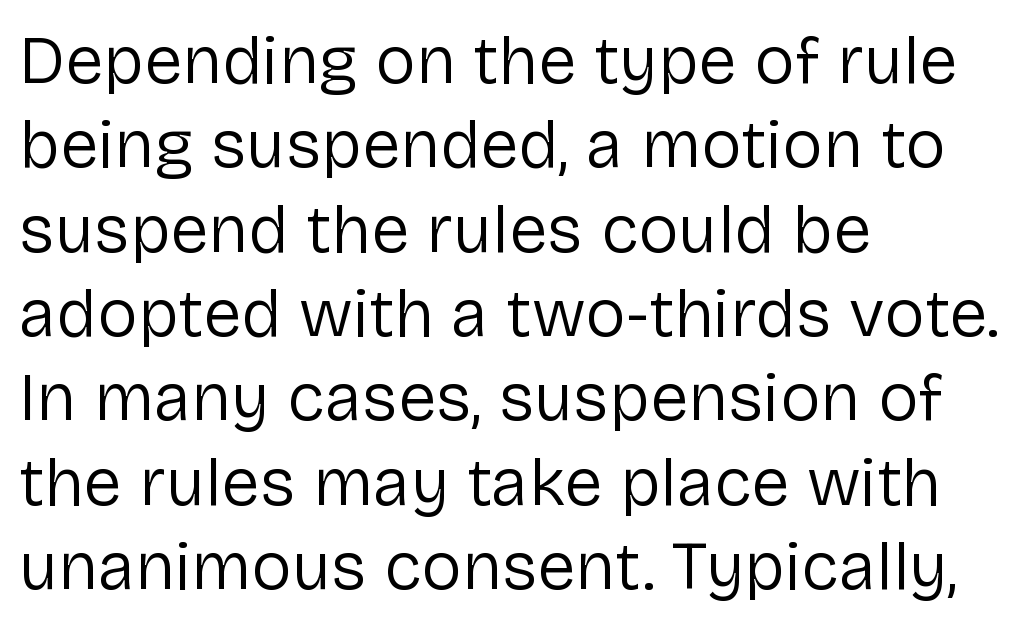
This reads as an unemphasized weight, regular at the heaviest. The type sits square on the baseline with zero lean. Check where the strokes stop: nothing finishes them off — pure sans. No word sits above an underline. Looks like regular typesetting: each glyph gets only the width it needs. The compositor pushed each line to the left boundary.
